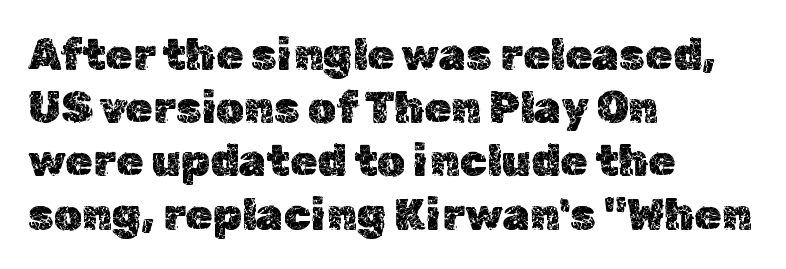
The image shows 44 px text type, upright; set left-aligned, line spacing 1.21x, normal letter spacing, not underlined; a medium x-height.
